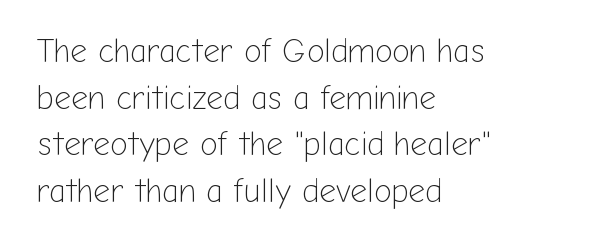
The image shows 33 px light sans-serif type, upright; set left-aligned, normal line spacing (1.41x), normal letter spacing, not underlined; low stroke contrast and a medium x-height.
